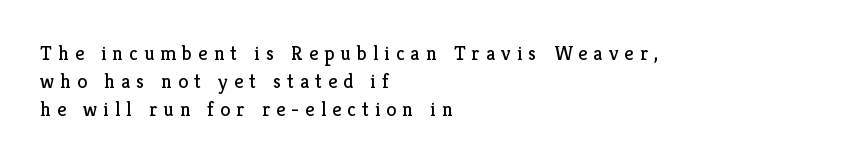
{"italic": "no", "bold": "no", "underline": "no", "align": "left", "line_spacing": "normal", "line_spacing_ratio": 1.41, "letter_spacing": "wide", "letter_spacing_em": 0.31, "glyph_px": 20}
